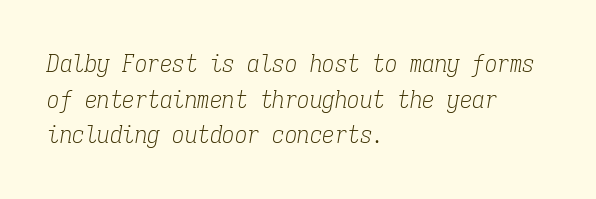
Q: Is the text bold? A: No.
Q: Is the text italic (slanted)? A: Yes, it leans right by about 9 degrees.
Q: Is the text underlined? A: No.
Q: How is the paragraph aligned? A: Left-aligned.
Q: Is the spacing between letters normal or unusually wide? A: Normal.
Q: Is the spacing between lines tight, normal or loose? A: Normal.
